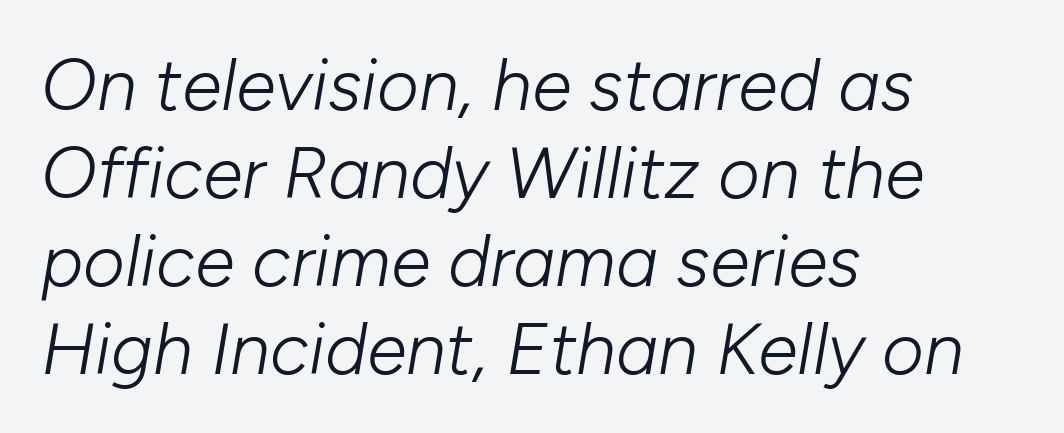
{"italic": "yes", "lean": "right", "slant_degrees": 10, "bold": "no", "weight": "light", "width": "normal", "stroke_contrast": "low", "x_height": "medium", "monospaced": "no", "underline": "no", "align": "left", "line_spacing_ratio": 1.22, "letter_spacing": "normal", "letter_spacing_em": 0.0, "glyph_px": 72}
